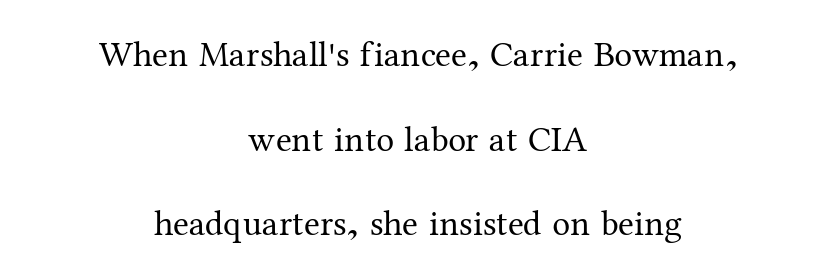
Compared with a flush-left layout, this one balances lines on the center instead. The passage shown is typeset with a serif family. Tracking value appears to be zero — textbook default spacing. The rendering uses natural spacing where letterforms have individual widths.
